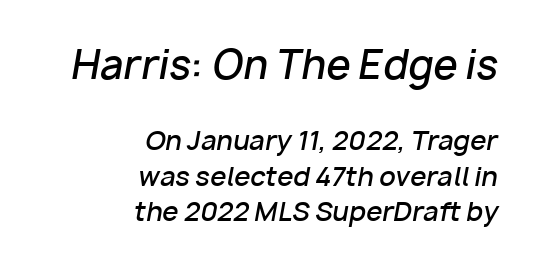
Q: Is the text bold? A: Semi-bold.
Q: Is the text italic (slanted)? A: Yes, it leans right by about 10 degrees.
Q: Is the text underlined? A: No.
Q: How is the paragraph aligned? A: Right-aligned.
Q: Is the spacing between letters normal or unusually wide? A: Normal.
Q: Is the spacing between lines tight, normal or loose? A: Normal.
Q: Which block of text is set in a larger size, the first (top) or the second (bottom)? A: The first (top) one.
Q: Width (condensed, normal, or wide)? A: Normal.
Q: Stroke contrast? A: Low.
Q: x-height? A: Medium.
Q: Monospaced? A: No.
